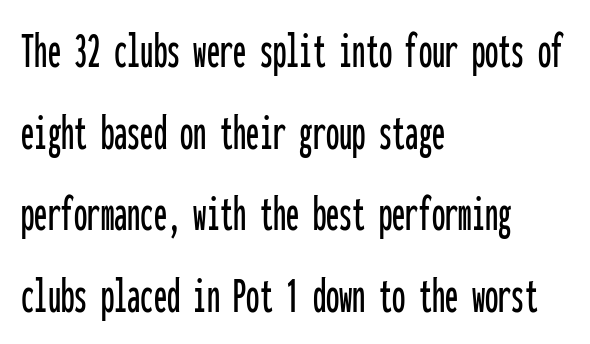
Q: Is the text italic (slanted)? A: No, it is upright.
Q: Is the typeface a serif or a sans-serif typeface? A: Sans-serif.
Q: Is the text underlined? A: No.
Q: How is the paragraph aligned? A: Left-aligned.
Q: Is the spacing between letters normal or unusually wide? A: Normal.
Q: Is the spacing between lines tight, normal or loose? A: Normal.
Q: Width (condensed, normal, or wide)? A: Condensed.
Q: Stroke contrast? A: Low.
Q: x-height? A: Medium.
Q: Monospaced? A: Yes.
